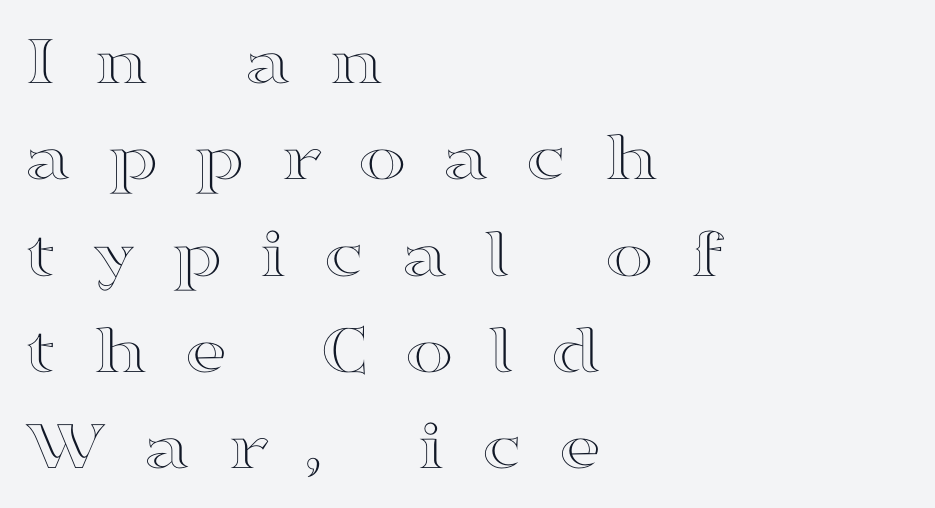
The image shows 73 px wide type, upright; set left-aligned, normal line spacing (1.32x), unusually wide letter spacing (+0.49 em), not underlined; a medium x-height.
